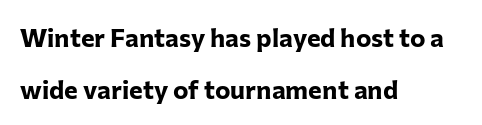
{"italic": "no", "bold": "yes", "underline": "no", "align": "left", "line_spacing": "loose", "line_spacing_ratio": 1.99, "letter_spacing": "normal", "letter_spacing_em": 0.0, "glyph_px": 26}
